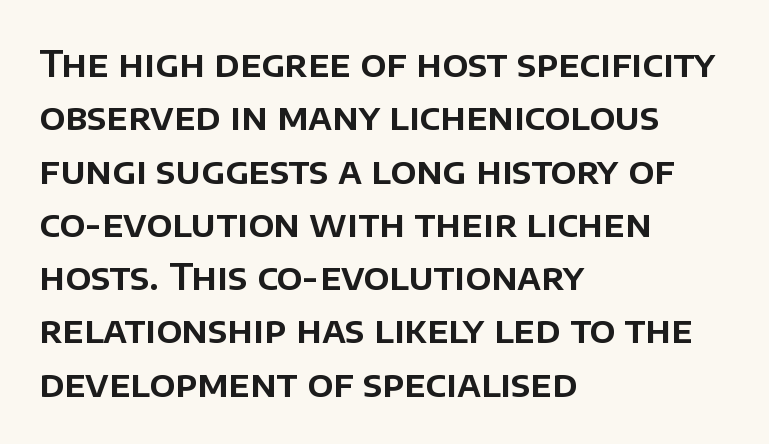
{"serif": "no", "italic": "no", "width": "normal", "stroke_contrast": "low", "x_height": "large", "monospaced": "no", "underline": "no", "align": "left", "line_spacing": "normal", "line_spacing_ratio": 1.48, "letter_spacing": "normal", "letter_spacing_em": 0.0, "glyph_px": 36}
